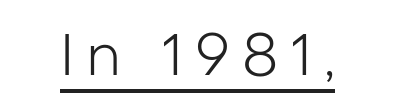
The image shows 58 px light sans-serif type, upright; set unusually wide letter spacing (+0.2 em), underlined; low stroke contrast and a medium x-height.
